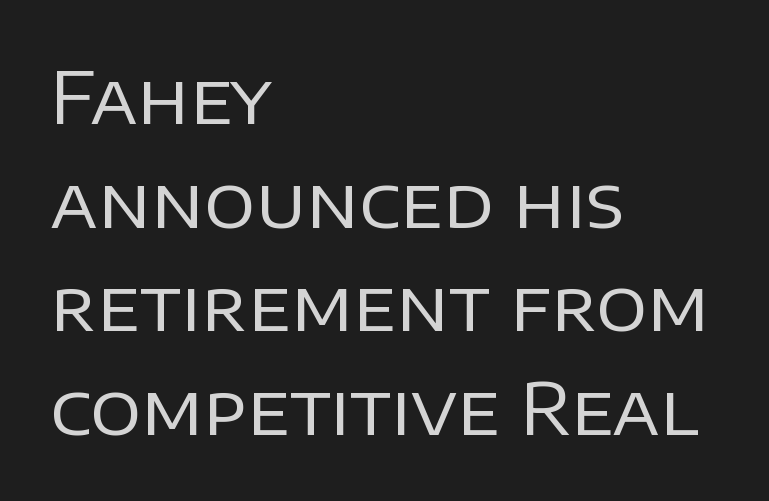
Unlike italic type, these characters show no tilt at all. The letterforms sit at book weight or below. Each letter keeps its own natural width here, so spacing adapts to shape. Which margin do the lines hug? The left one — the right edge is uneven. Has an underline been added? It has not. The rendering keeps characters at their native spacing.
